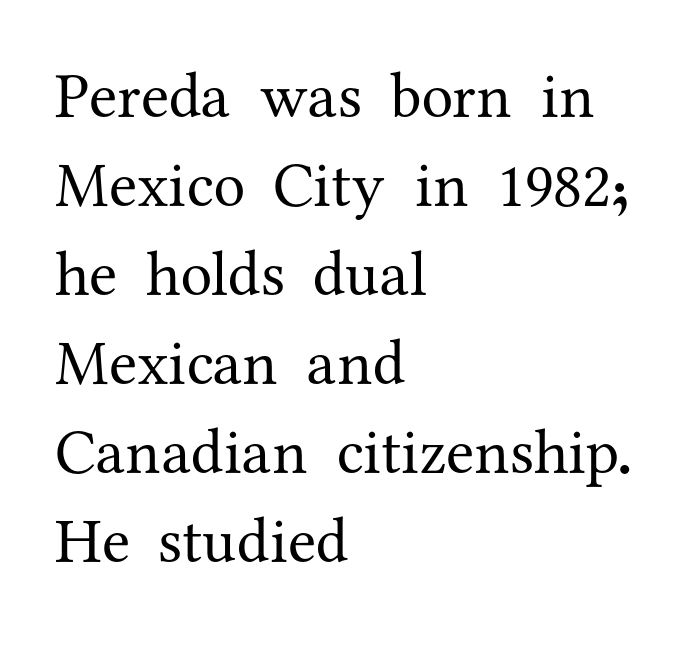
Q: Is the text bold? A: No.
Q: Is the text italic (slanted)? A: No, it is upright.
Q: Is the typeface a serif or a sans-serif typeface? A: Serif.
Q: Is the text underlined? A: No.
Q: How is the paragraph aligned? A: Left-aligned.
Q: Is the spacing between letters normal or unusually wide? A: Normal.
Q: Is the spacing between lines tight, normal or loose? A: Normal.
Q: Width (condensed, normal, or wide)? A: Normal.
Q: Stroke contrast? A: Medium.
Q: x-height? A: Medium.
Q: Monospaced? A: No.
